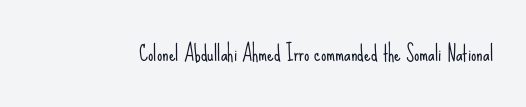
The image shows 21 px text type, upright; set normal letter spacing, not underlined.
